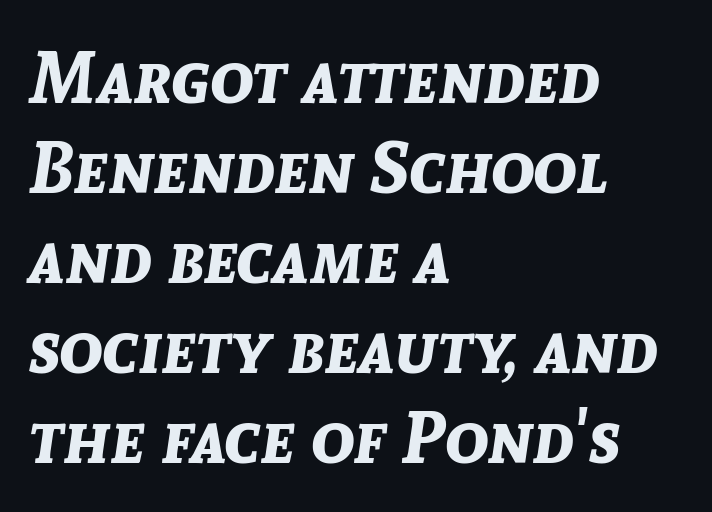
The whole block is typeset with a tilt. The string is rendered with underlining switched off. Inter-character spacing is left at the font's built-in metrics. What weight is shown? A full bold with thick strokes. The lines in this sample share a left origin and differ only in where they stop. Here the designer chose a conventional face with non-uniform glyph widths.
